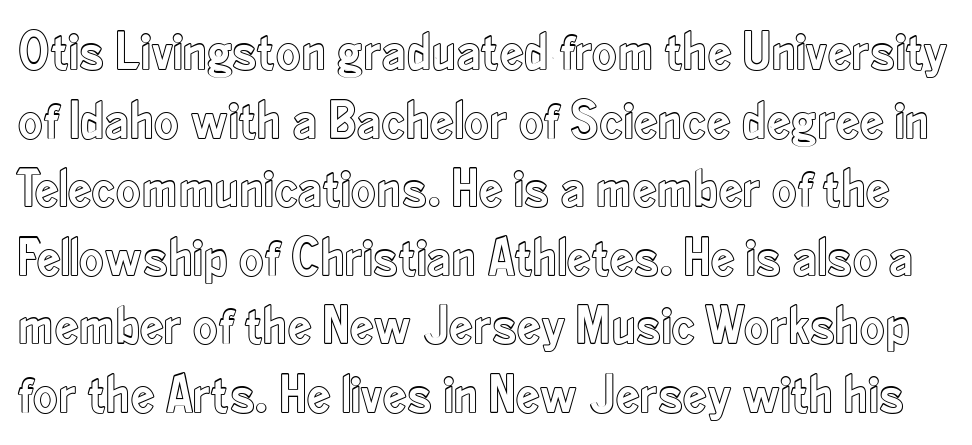
Q: Is the text italic (slanted)? A: No, it is upright.
Q: Is the text underlined? A: No.
Q: Is the spacing between letters normal or unusually wide? A: Normal.
Q: Is the spacing between lines tight, normal or loose? A: Normal.
Q: Width (condensed, normal, or wide)? A: Condensed.
Q: x-height? A: Small.
Q: Monospaced? A: No.
